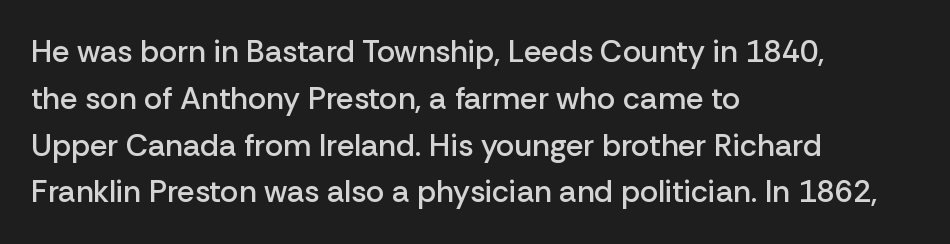
The letters stand straight up with perfectly vertical stems. A typesetter would call this leading conventional body-copy spacing. Students, this is semibold: more ink than regular, less than bold. A typesetter would label this face a sans.
